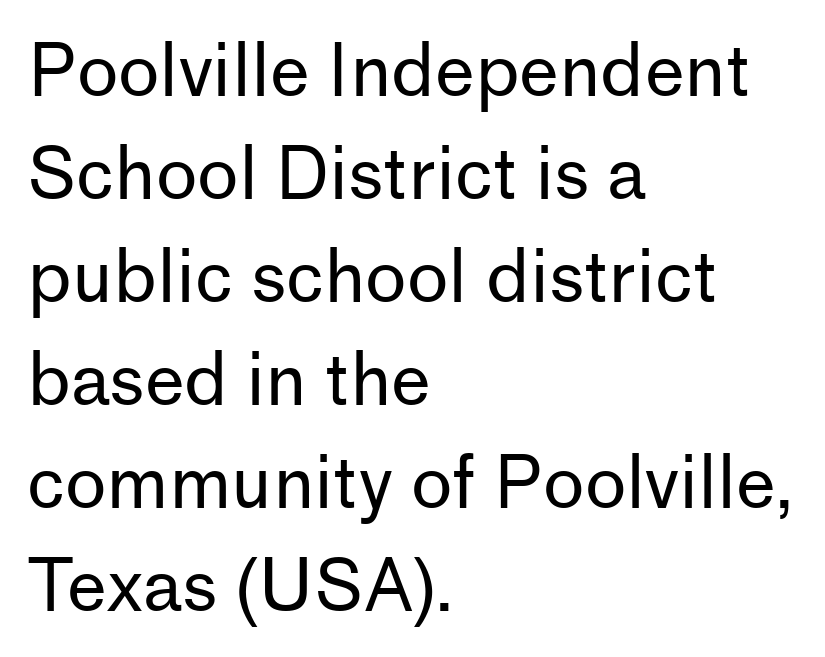
The image shows 71 px regular-weight sans-serif type, upright; set left-aligned, normal line spacing (1.45x), normal letter spacing, not underlined; low stroke contrast and a medium x-height.
